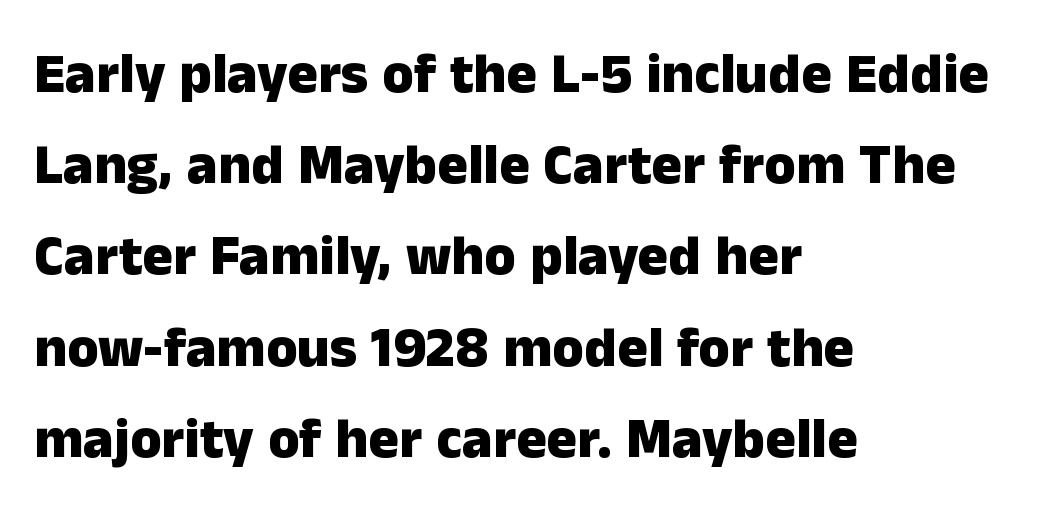
Do the characters align in a grid? No, the font is proportional. Posture: vertical. The typesetting leans heavy: a genuine bold. The letters carry no serifs — their stems end cleanly without finishing strokes. The baseline area is clear.
